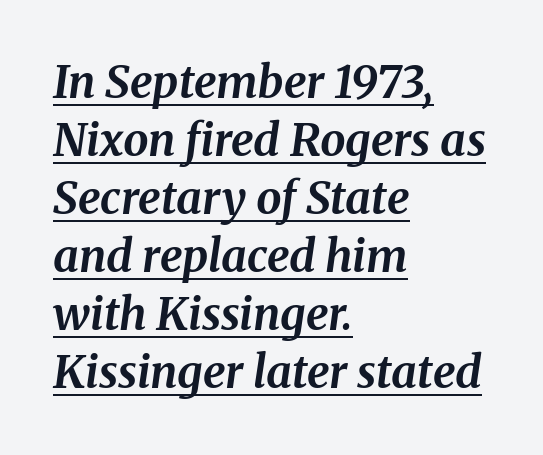
Q: Is the text bold? A: Yes.
Q: Is the text italic (slanted)? A: Yes, it leans right by about 8 degrees.
Q: Is the text underlined? A: Yes.
Q: How is the paragraph aligned? A: Left-aligned.
Q: Is the spacing between letters normal or unusually wide? A: Normal.
Q: Is the spacing between lines tight, normal or loose? A: Normal.
Q: Width (condensed, normal, or wide)? A: Normal.
Q: Stroke contrast? A: Medium.
Q: x-height? A: Medium.
Q: Monospaced? A: No.
